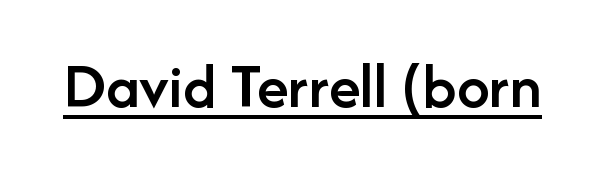
The image shows 65 px semibold sans-serif type, upright; set normal letter spacing, underlined; low stroke contrast and a medium x-height.
